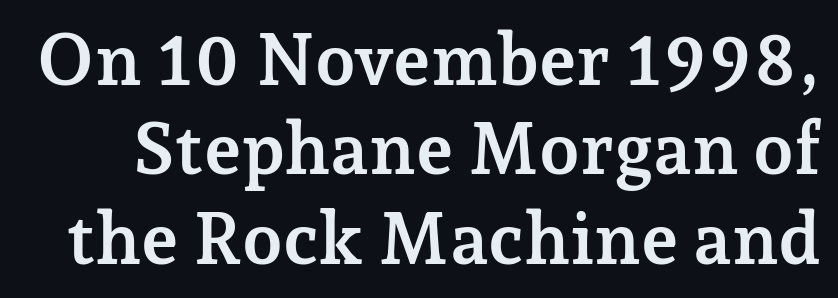
Q: Is the text bold? A: Yes.
Q: Is the text italic (slanted)? A: No, it is upright.
Q: Is the typeface a serif or a sans-serif typeface? A: Serif.
Q: Is the text underlined? A: No.
Q: Is the spacing between letters normal or unusually wide? A: Normal.
Q: Width (condensed, normal, or wide)? A: Normal.
Q: Stroke contrast? A: Low.
Q: x-height? A: Medium.
Q: Monospaced? A: No.
